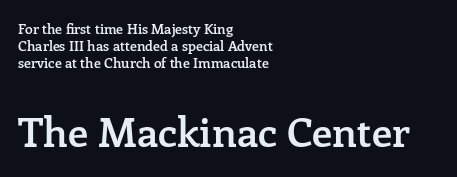
{"serif": "yes", "italic": "no", "bold": "semi", "weight": "semibold", "width": "normal", "stroke_contrast": "low", "x_height": "medium", "monospaced": "no", "underline": "no", "align": "left", "line_spacing_ratio": 1.22, "letter_spacing": "normal", "letter_spacing_em": 0.0, "larger_block": "second", "size_ratio": 2.93, "glyph_px": 41}
